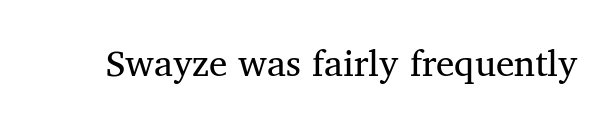
Q: Is the text bold? A: No.
Q: Is the typeface a serif or a sans-serif typeface? A: Serif.
Q: Is the text underlined? A: No.
Q: Is the spacing between letters normal or unusually wide? A: Normal.
Q: Width (condensed, normal, or wide)? A: Normal.
Q: Stroke contrast? A: Medium.
Q: x-height? A: Medium.
Q: Monospaced? A: No.
